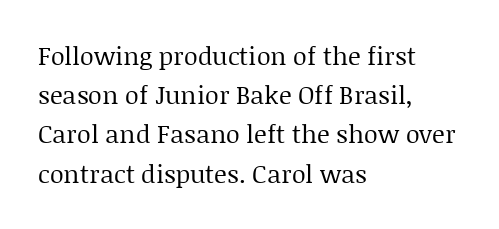
{"italic": "no", "bold": "no", "underline": "no", "align": "left", "line_spacing": "normal", "line_spacing_ratio": 1.57, "letter_spacing": "normal", "letter_spacing_em": 0.0, "glyph_px": 25}
